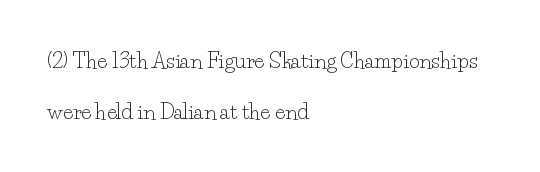
The specimen omits any rule beneath the text block's lines. The letterforms sit at book weight or below. Horizontally, the lines are justified to the leading edge only. Style check: upright. The space between consecutive lines is lavish. Nothing unusual about the tracking: characters are spaced as the font intends.
